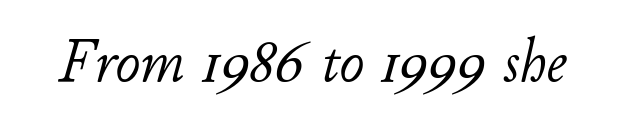
Q: Is the text bold? A: No.
Q: Is the text italic (slanted)? A: Yes, it leans right by about 11 degrees.
Q: Is the text underlined? A: No.
Q: Is the spacing between letters normal or unusually wide? A: Normal.
Q: Width (condensed, normal, or wide)? A: Normal.
Q: Stroke contrast? A: Low.
Q: x-height? A: Small.
Q: Monospaced? A: No.
